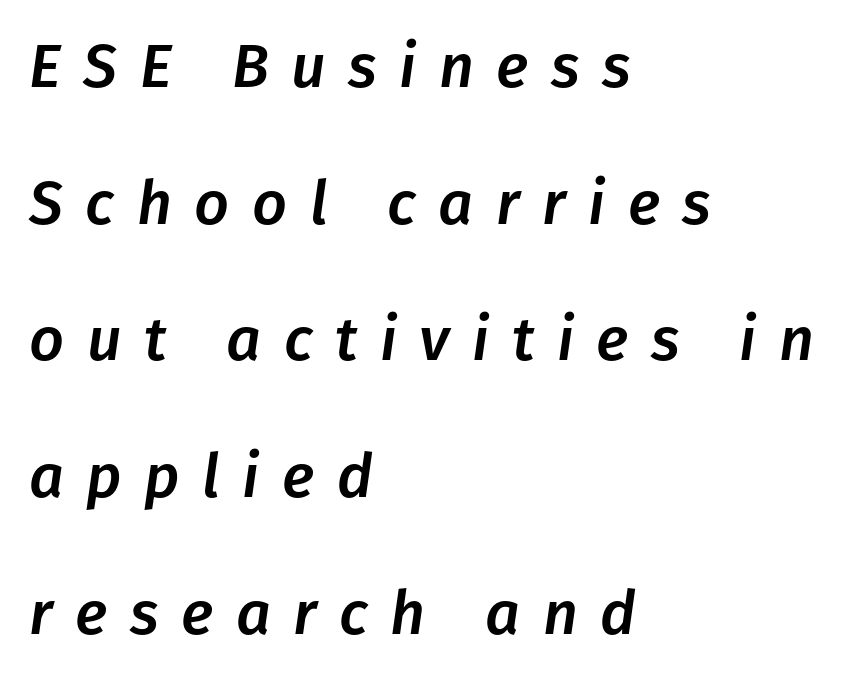
{"italic": "yes", "lean": "right", "slant_degrees": 8, "width": "normal", "stroke_contrast": "low", "x_height": "medium", "monospaced": "no", "underline": "no", "align": "left", "line_spacing": "loose", "line_spacing_ratio": 2.24, "letter_spacing": "wide", "letter_spacing_em": 0.37, "glyph_px": 61}
